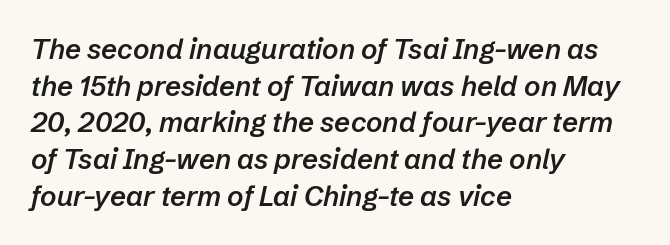
{"italic": "yes", "lean": "right", "slant_degrees": 12, "bold": "semi", "weight": "semibold", "width": "normal", "stroke_contrast": "low", "x_height": "medium", "monospaced": "no", "underline": "no", "align": "left", "line_spacing": "normal", "line_spacing_ratio": 1.31, "letter_spacing": "normal", "letter_spacing_em": 0.0, "glyph_px": 28}
